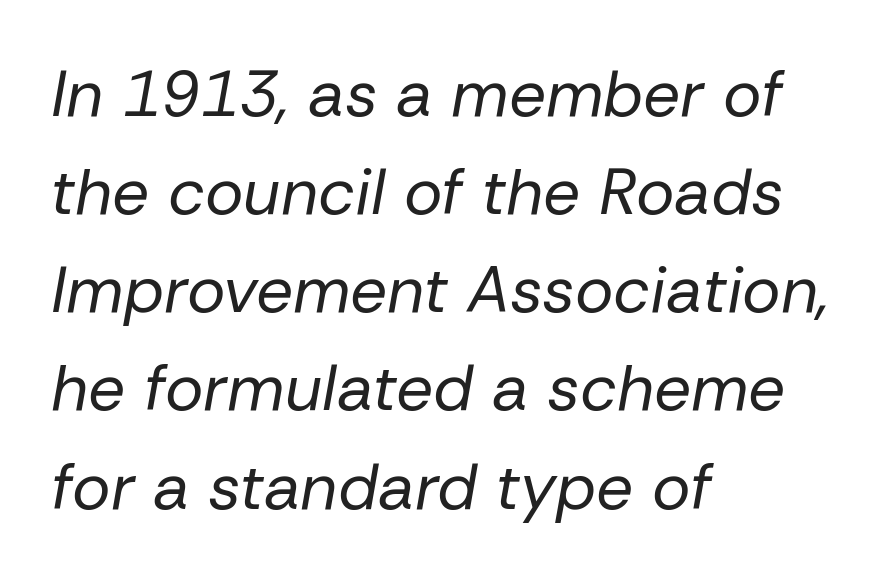
{"italic": "yes", "lean": "right", "slant_degrees": 10, "bold": "no", "weight": "regular", "width": "normal", "stroke_contrast": "low", "x_height": "medium", "monospaced": "no", "underline": "no", "align": "left", "line_spacing": "normal", "line_spacing_ratio": 1.51, "letter_spacing": "normal", "letter_spacing_em": 0.0, "glyph_px": 65}
